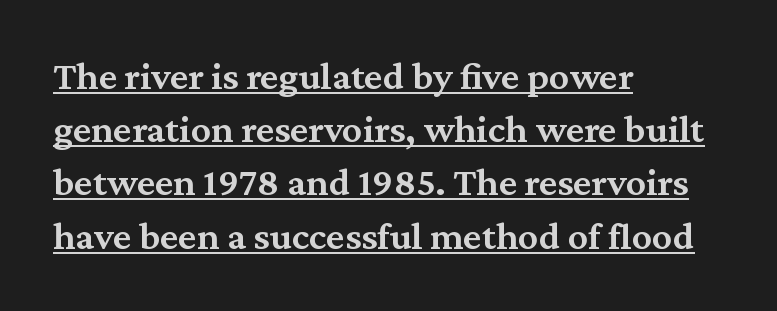
The image shows 40 px semibold serif type, upright; set left-aligned, normal line spacing (1.33x), normal letter spacing, underlined; medium stroke contrast and a medium x-height.
